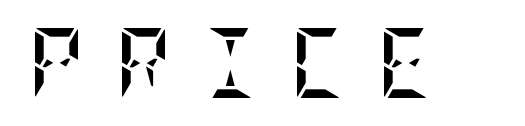
{"italic": "no", "bold": "yes", "weight": "semibold", "width": "condensed", "stroke_contrast": "low", "x_height": "large", "underline": "no", "letter_spacing": "wide", "letter_spacing_em": 0.43, "glyph_px": 70}
